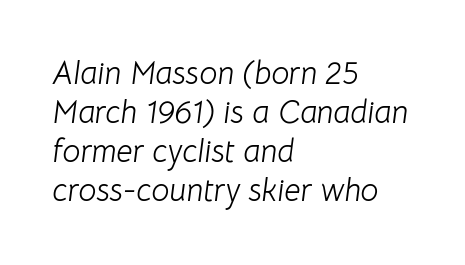
These lines are rendered in a variable-pitch font. Observe the lean: these are italic letterforms. The setting favours the left margin, as ordinary paragraphs usually do. The gaps between neighbouring characters are ordinary and unremarkable. Nothing heavy about these letters — not bold at all.
